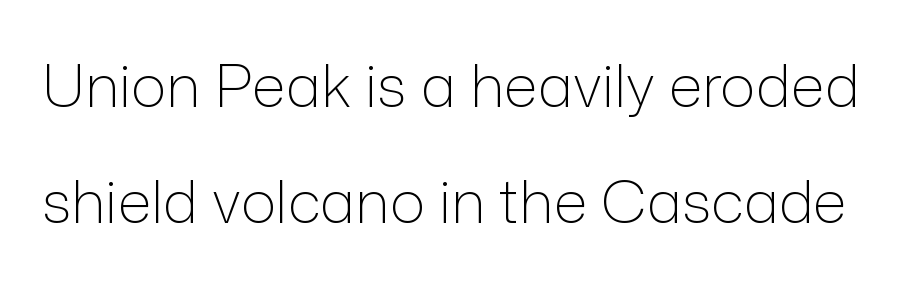
Q: Is the text bold? A: No.
Q: Is the text italic (slanted)? A: No, it is upright.
Q: Is the typeface a serif or a sans-serif typeface? A: Sans-serif.
Q: Is the text underlined? A: No.
Q: Is the spacing between letters normal or unusually wide? A: Normal.
Q: Is the spacing between lines tight, normal or loose? A: Loose.
Q: Width (condensed, normal, or wide)? A: Normal.
Q: Stroke contrast? A: Low.
Q: x-height? A: Medium.
Q: Monospaced? A: No.
